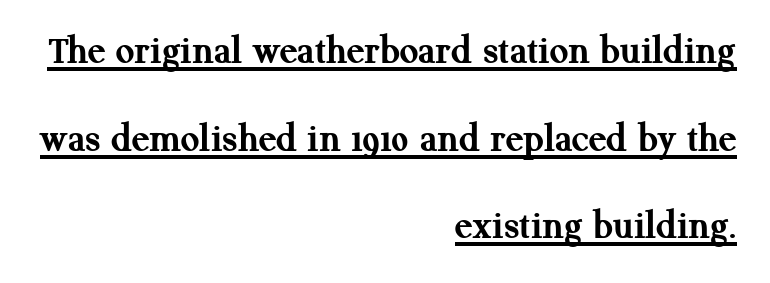
Q: Is the text bold? A: Yes.
Q: Is the text italic (slanted)? A: No, it is upright.
Q: Is the typeface a serif or a sans-serif typeface? A: Serif.
Q: Is the text underlined? A: Yes.
Q: How is the paragraph aligned? A: Right-aligned.
Q: Is the spacing between letters normal or unusually wide? A: Normal.
Q: Is the spacing between lines tight, normal or loose? A: Loose.
Q: Width (condensed, normal, or wide)? A: Normal.
Q: Stroke contrast? A: Medium.
Q: x-height? A: Medium.
Q: Monospaced? A: No.
